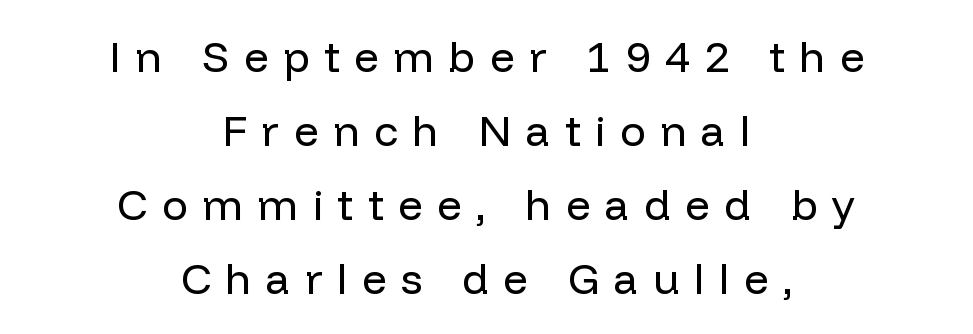
Q: Is the text bold? A: No.
Q: Is the text italic (slanted)? A: No, it is upright.
Q: Is the typeface a serif or a sans-serif typeface? A: Sans-serif.
Q: Is the text underlined? A: No.
Q: How is the paragraph aligned? A: Centered.
Q: Is the spacing between letters normal or unusually wide? A: Unusually wide.
Q: Width (condensed, normal, or wide)? A: Normal.
Q: Stroke contrast? A: Low.
Q: x-height? A: Medium.
Q: Monospaced? A: No.
